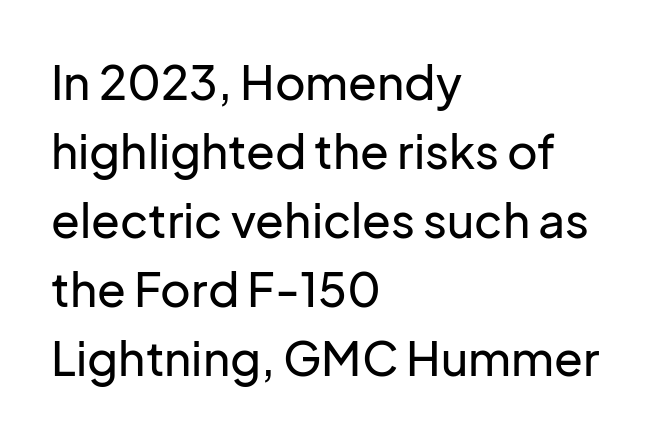
The image shows 47 px sans-serif type, upright; set left-aligned, normal line spacing (1.47x), normal letter spacing, not underlined; low stroke contrast and a medium x-height.
